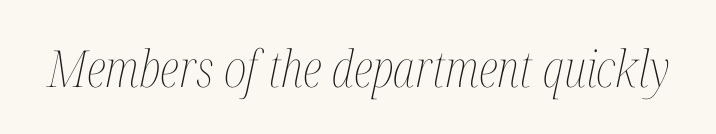
The face used here is proportionally spaced, like ordinary book or web type. The gaps between neighbouring characters are ordinary and unremarkable. Every character sits at an angle, as italics do. Heft: none added — not bold.
